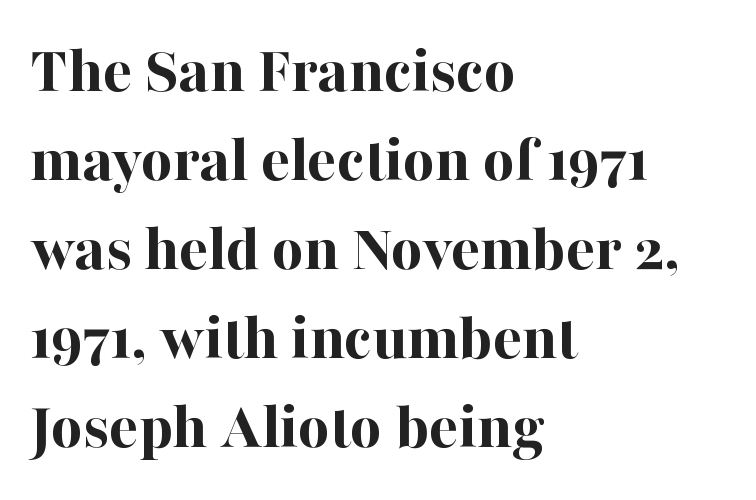
The image shows 68 px bold serif type, upright; set left-aligned, normal line spacing (1.31x), normal letter spacing, not underlined; high stroke contrast and a medium x-height.
